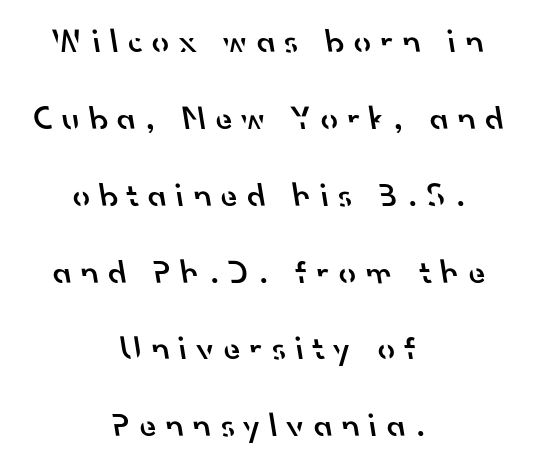
The image shows 34 px semibold sans-serif type; set centered, loose line spacing (2.26x), unusually wide letter spacing (+0.28 em), not underlined; low stroke contrast and a small x-height.
